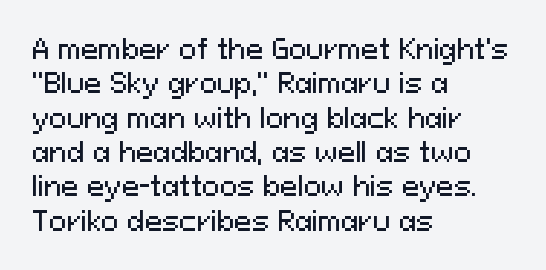
Here the glyphs are tracked normally, forming tight word shapes. Notice how the passage keeps a crisp vertical edge on the left only. A normal amount of white space separates one row of letters from the next. The string is rendered with underlining switched off.
